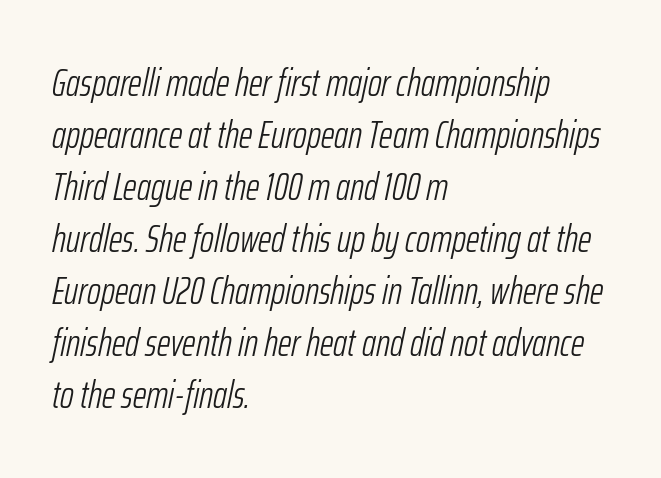
{"italic": "yes", "lean": "right", "slant_degrees": 12, "bold": "no", "weight": "light", "width": "condensed", "stroke_contrast": "low", "x_height": "medium", "monospaced": "no", "underline": "no", "align": "left", "line_spacing": "normal", "line_spacing_ratio": 1.37, "letter_spacing": "normal", "letter_spacing_em": 0.0, "glyph_px": 38}
